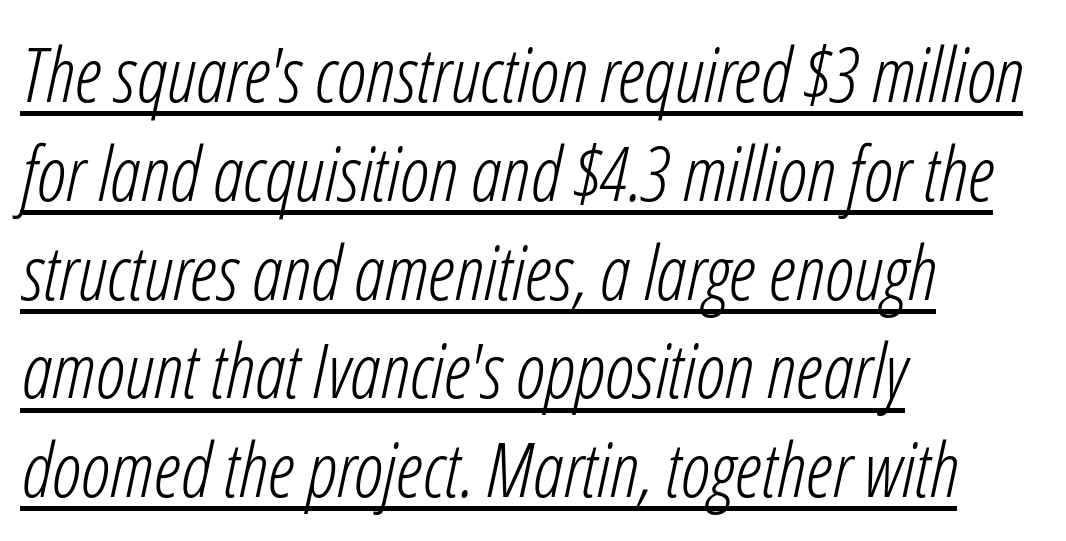
The image shows 76 px light, condensed type, italic (leaning right); set left-aligned, normal line spacing (1.3x), normal letter spacing, underlined; low stroke contrast and a medium x-height.
